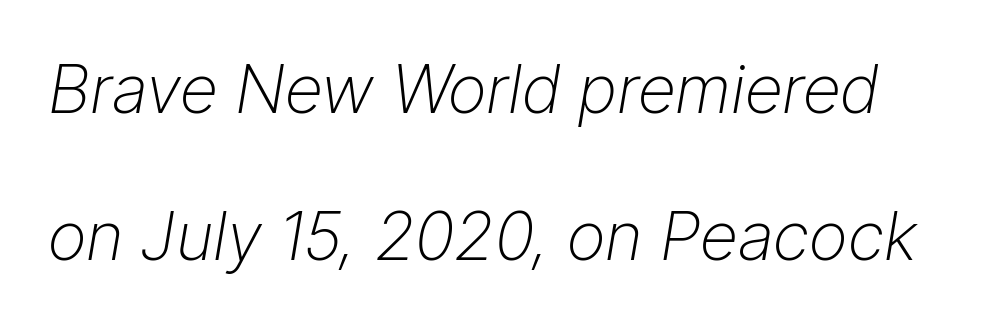
The glyphs are unaccompanied by any horizontal stroke below them. The font is comparable to plain body text, perhaps lighter. Proportional: the letters do not fall into vertical columns. A great deal of white space separates one row of letters from the next.
